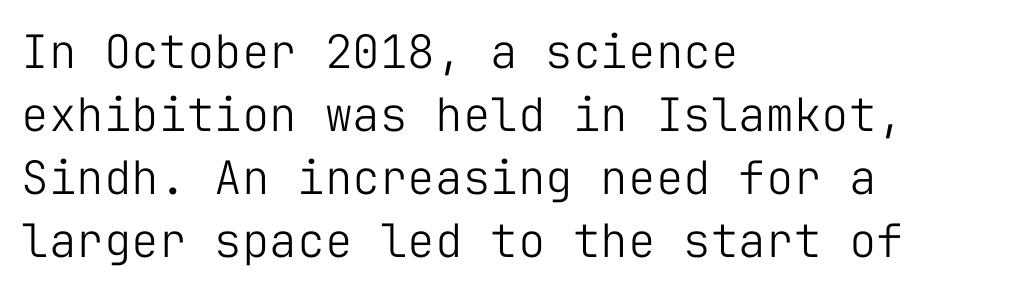
{"serif": "no", "italic": "no", "bold": "no", "weight": "light", "width": "normal", "stroke_contrast": "low", "x_height": "medium", "monospaced": "yes", "underline": "no", "align": "left", "line_spacing": "normal", "line_spacing_ratio": 1.37, "letter_spacing": "normal", "letter_spacing_em": 0.0, "glyph_px": 46}
